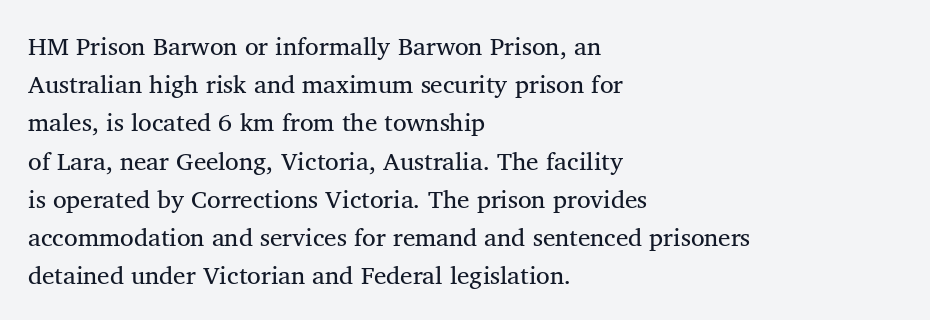
The glyphs are unaccompanied by any horizontal stroke below them. Posture: vertical. These lines keep a tight, regular rhythm from letter to letter. Interline gaps are of average width in this sample. The paragraph shown leans on its left margin.
